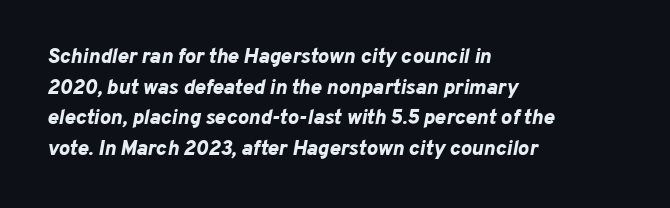
{"italic": "yes", "lean": "right", "slant_degrees": 10, "bold": "yes", "underline": "no", "align": "left", "line_spacing": "normal", "line_spacing_ratio": 1.46, "letter_spacing": "normal", "letter_spacing_em": 0.0, "glyph_px": 21}
